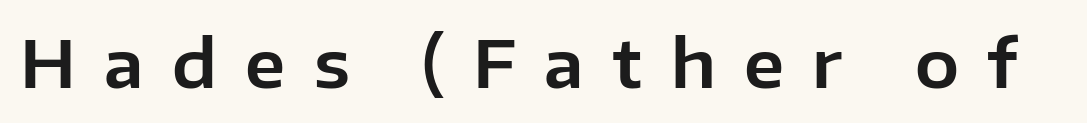
The image shows 66 px sans-serif type, upright; set unusually wide letter spacing (+0.43 em), not underlined; low stroke contrast and a medium x-height.
